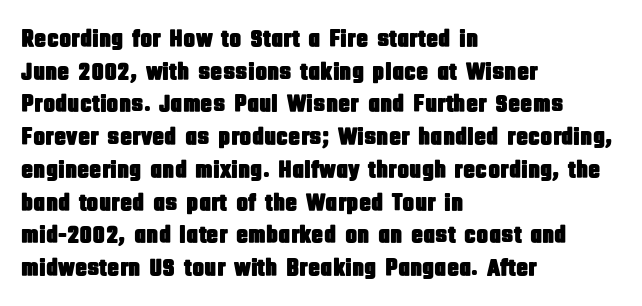
{"italic": "no", "underline": "no", "align": "left", "line_spacing": "normal", "line_spacing_ratio": 1.31, "letter_spacing": "normal", "letter_spacing_em": 0.0, "glyph_px": 25}
